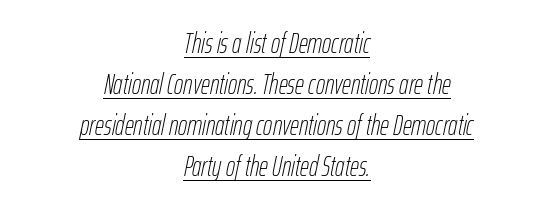
{"italic": "yes", "lean": "right", "slant_degrees": 12, "bold": "no", "weight": "thin", "width": "condensed", "stroke_contrast": "low", "x_height": "medium", "monospaced": "no", "underline": "yes", "align": "center", "line_spacing": "normal", "line_spacing_ratio": 1.46, "letter_spacing": "normal", "letter_spacing_em": 0.0, "glyph_px": 28}
